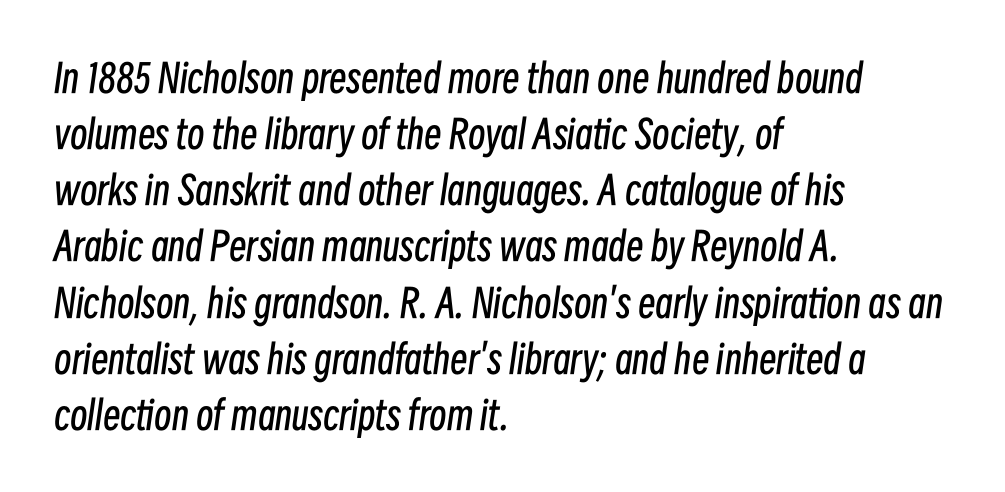
Q: Is the text bold? A: No.
Q: Is the text italic (slanted)? A: Yes, it leans right by about 8 degrees.
Q: Is the text underlined? A: No.
Q: How is the paragraph aligned? A: Left-aligned.
Q: Is the spacing between letters normal or unusually wide? A: Normal.
Q: Is the spacing between lines tight, normal or loose? A: Normal.
Q: Width (condensed, normal, or wide)? A: Condensed.
Q: Stroke contrast? A: Low.
Q: x-height? A: Medium.
Q: Monospaced? A: No.
